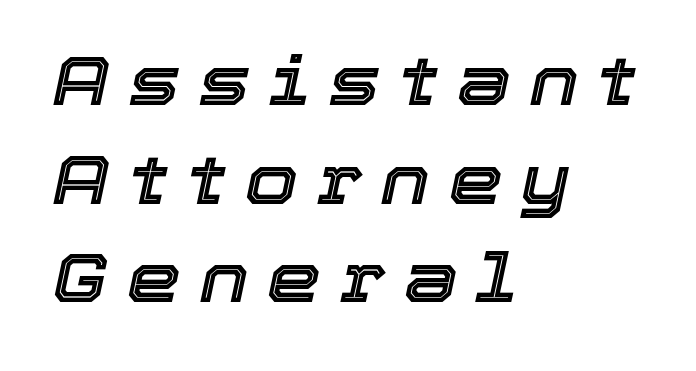
The image shows 68 px text type, italic (leaning right); set left-aligned, normal line spacing (1.45x), unusually wide letter spacing (+0.28 em), not underlined; a medium x-height.
